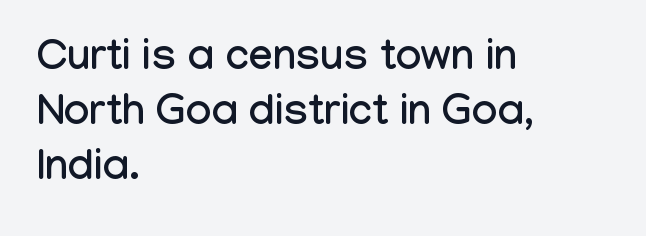
The image shows 43 px condensed sans-serif type, upright; set left-aligned, normal line spacing (1.28x), normal letter spacing, not underlined; low stroke contrast and a medium x-height.
